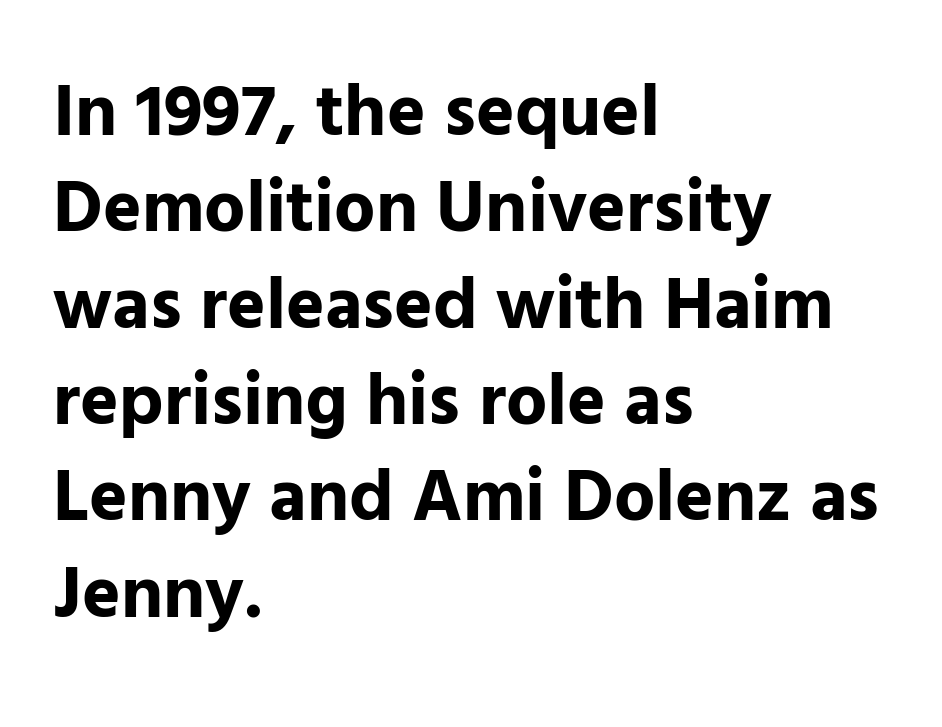
The image shows 73 px bold sans-serif type, upright; set left-aligned, normal line spacing (1.32x), normal letter spacing, not underlined; low stroke contrast and a medium x-height.
